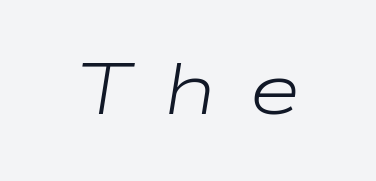
Characters follow at a spacing far wider than the type designer built in. The passage shown is typed in a proportional face where columns would drift. Posture: slanted. The area under the type is left untouched. The letters look calm and open, with moderate or lighter stems.
